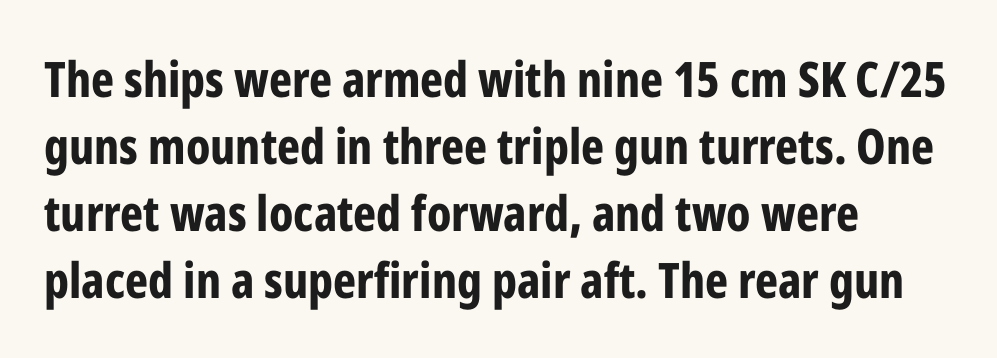
Tracking here is standard; glyphs follow each other at the usual distance. Do the characters align in a grid? No, the font is proportional. Grotesque or geometric, the face here clearly has no serifs. Notice how thick the strokes are: this is what a full bold looks like.
